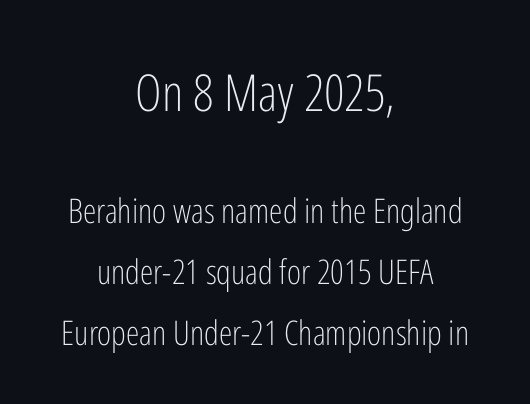
This sample uses a sans-serif face. You get the large type first, then a drop to smaller type. The tracking reads as untouched default to a designer's eye. Is this a fixed-width face? No — the glyphs have proportional, varying widths.
